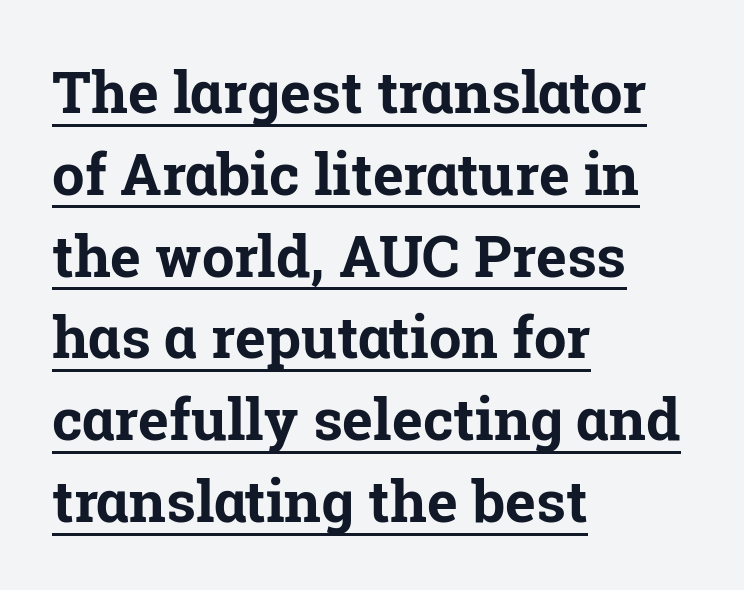
The image shows 58 px bold serif type, upright; set left-aligned, normal line spacing (1.41x), normal letter spacing, underlined; low stroke contrast and a medium x-height.
